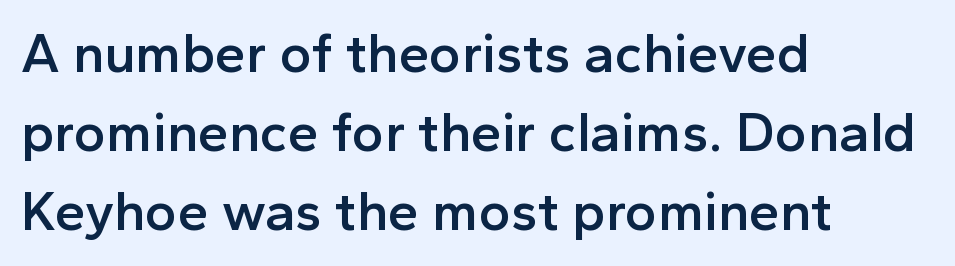
Casual observation: everything's shoved over to the left. A somewhat darkened texture: the type is semibold rather than bold. This rendering employs a face without finishing strokes, i.e., a sans-serif. Posture: vertical.
